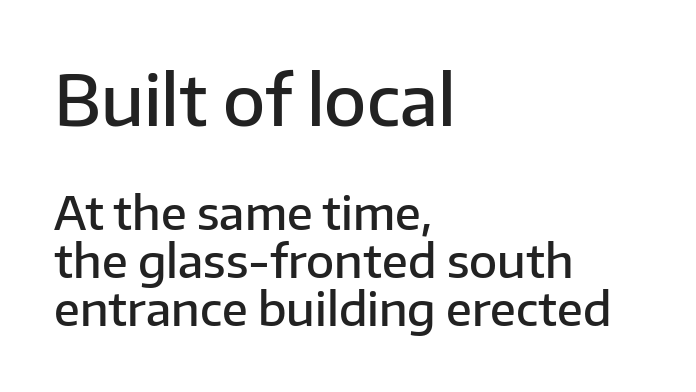
Q: Is the text bold? A: Semi-bold.
Q: Is the text italic (slanted)? A: No, it is upright.
Q: Is the typeface a serif or a sans-serif typeface? A: Sans-serif.
Q: Is the text underlined? A: No.
Q: How is the paragraph aligned? A: Left-aligned.
Q: Is the spacing between letters normal or unusually wide? A: Normal.
Q: Is the spacing between lines tight, normal or loose? A: Tight.
Q: Which block of text is set in a larger size, the first (top) or the second (bottom)? A: The first (top) one.
Q: Width (condensed, normal, or wide)? A: Normal.
Q: Stroke contrast? A: Low.
Q: x-height? A: Medium.
Q: Monospaced? A: No.
